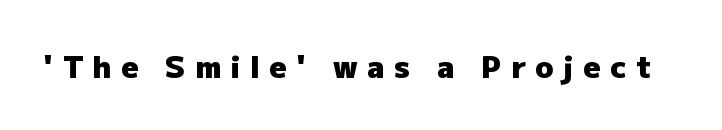
The image shows 30 px heavy sans-serif type, upright; set unusually wide letter spacing (+0.32 em), not underlined; low stroke contrast and a medium x-height.
